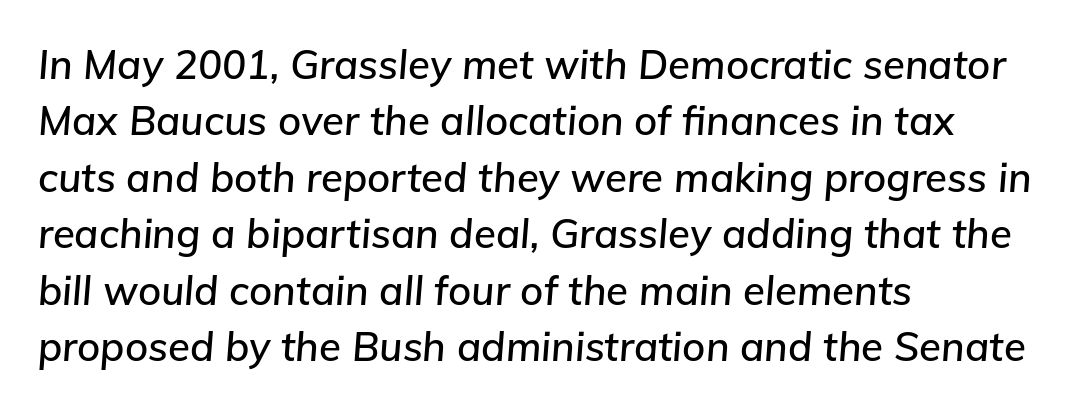
Is there much room between lines? A standard amount, neither cramped nor airy. A typesetter would mark this as italic. Is this a fixed-width face? No — the glyphs have proportional, varying widths. Left-aligned paragraph, ragged on the right. Honestly, the letter spacing is just normal — you wouldn't notice it. The glyphs are unaccompanied by any horizontal stroke below them.
